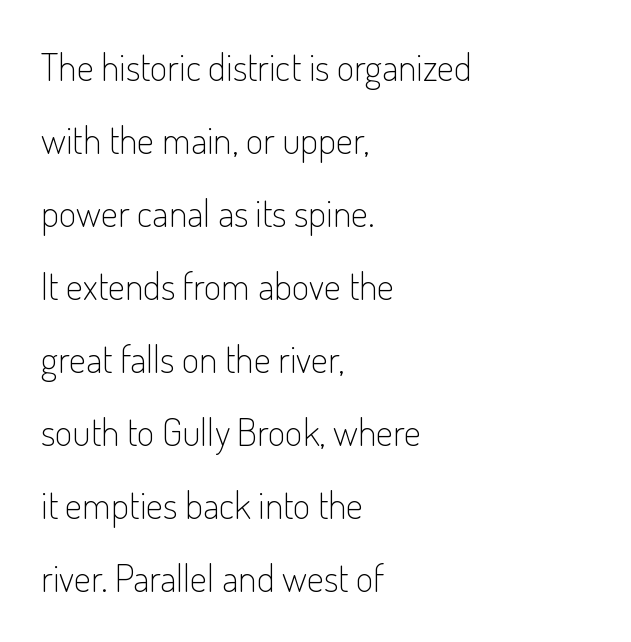
The image shows 38 px light, condensed sans-serif type, upright; set left-aligned, loose line spacing (1.92x), normal letter spacing, not underlined; low stroke contrast and a small x-height.
